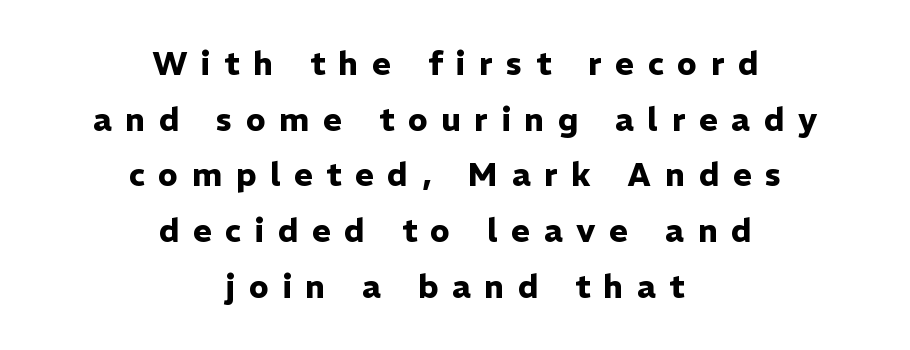
The image shows 32 px heavy sans-serif type, upright; set centered, line spacing 1.74x, unusually wide letter spacing (+0.43 em), not underlined; low stroke contrast and a medium x-height.
